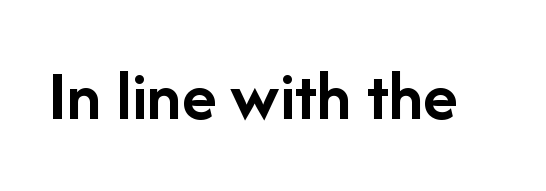
The characters display no serif detailing; their extremities are plain. This sample has the flowing, uneven cadence of proportional lettering. The sample has been set heavy, in full bold. Compared with typical body copy, the letter spacing here is the same.
